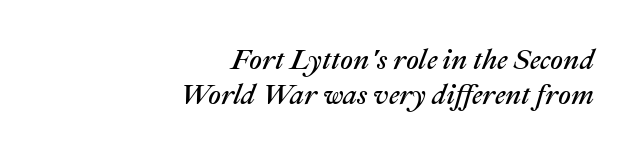
Q: Is the text italic (slanted)? A: Yes, it leans right by about 22 degrees.
Q: Is the text underlined? A: No.
Q: How is the paragraph aligned? A: Right-aligned.
Q: Is the spacing between letters normal or unusually wide? A: Normal.
Q: Is the spacing between lines tight, normal or loose? A: Normal.
Q: Width (condensed, normal, or wide)? A: Normal.
Q: Stroke contrast? A: Medium.
Q: x-height? A: Medium.
Q: Monospaced? A: No.
